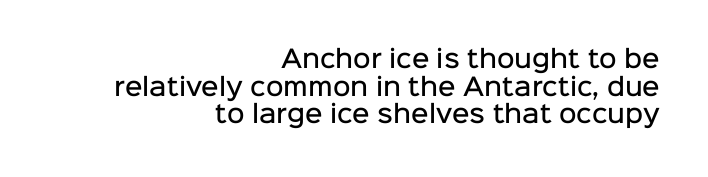
Q: Is the text bold? A: Semi-bold.
Q: Is the text italic (slanted)? A: No, it is upright.
Q: Is the text underlined? A: No.
Q: How is the paragraph aligned? A: Right-aligned.
Q: Is the spacing between letters normal or unusually wide? A: Normal.
Q: Is the spacing between lines tight, normal or loose? A: Tight.
